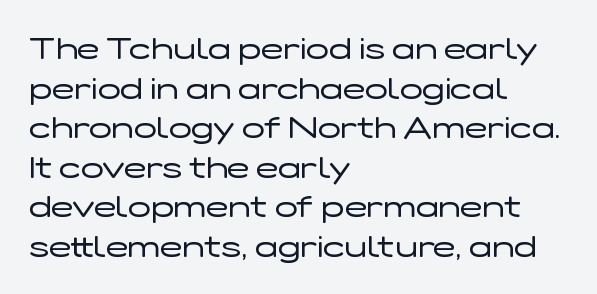
Q: Is the text bold? A: No.
Q: Is the text italic (slanted)? A: No, it is upright.
Q: Is the typeface a serif or a sans-serif typeface? A: Sans-serif.
Q: Is the text underlined? A: No.
Q: How is the paragraph aligned? A: Left-aligned.
Q: Is the spacing between letters normal or unusually wide? A: Normal.
Q: Is the spacing between lines tight, normal or loose? A: Normal.
Q: Width (condensed, normal, or wide)? A: Wide.
Q: Stroke contrast? A: Low.
Q: x-height? A: Medium.
Q: Monospaced? A: No.
